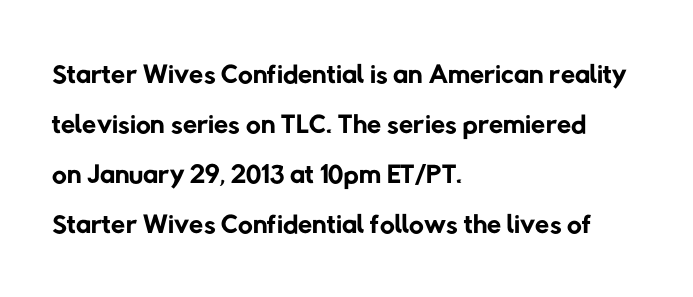
Horizontally, the lines are justified to the leading edge only. The foot of each line stays bare and open. Words appear dense and cohesive because spacing is normal. Classification — sans serif. These lines are rendered in a variable-pitch font. Stems here are at most as thick as an everyday book face.
